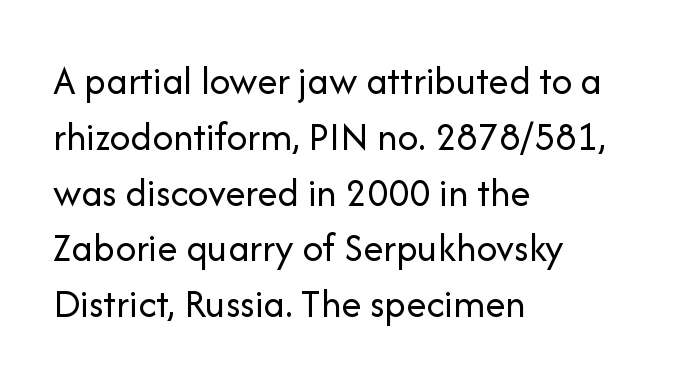
Q: Is the text bold? A: No.
Q: Is the text italic (slanted)? A: No, it is upright.
Q: Is the typeface a serif or a sans-serif typeface? A: Sans-serif.
Q: Is the text underlined? A: No.
Q: How is the paragraph aligned? A: Left-aligned.
Q: Is the spacing between letters normal or unusually wide? A: Normal.
Q: Is the spacing between lines tight, normal or loose? A: Normal.
Q: Width (condensed, normal, or wide)? A: Normal.
Q: Stroke contrast? A: Low.
Q: x-height? A: Medium.
Q: Monospaced? A: No.
